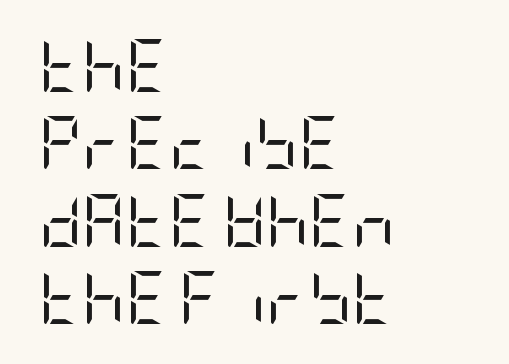
{"serif": "no", "italic": "no", "bold": "no", "weight": "regular", "width": "condensed", "stroke_contrast": "low", "x_height": "large", "underline": "no", "align": "left", "line_spacing": "normal", "line_spacing_ratio": 1.46, "letter_spacing": "normal", "letter_spacing_em": 0.0, "glyph_px": 53}
